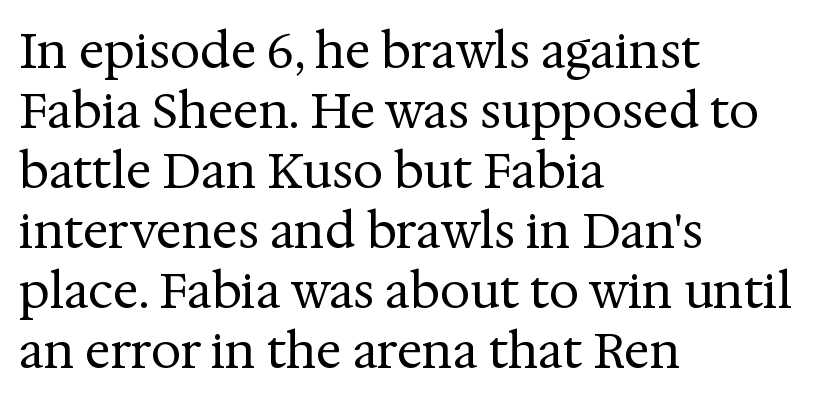
Q: Is the text bold? A: No.
Q: Is the text italic (slanted)? A: No, it is upright.
Q: Is the typeface a serif or a sans-serif typeface? A: Serif.
Q: Is the text underlined? A: No.
Q: How is the paragraph aligned? A: Left-aligned.
Q: Is the spacing between letters normal or unusually wide? A: Normal.
Q: Is the spacing between lines tight, normal or loose? A: Normal.
Q: Width (condensed, normal, or wide)? A: Normal.
Q: Stroke contrast? A: Medium.
Q: x-height? A: Medium.
Q: Monospaced? A: No.
